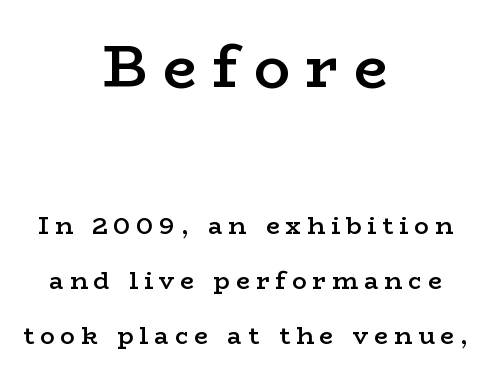
In terms of posture, this sample is upright. Compared with an ordinary text face, these strokes are moderately heavier — a semibold. The horizontal fit of the characters is loose and conspicuously gappy. If you squint, the top block still reads clearly — it's the larger of the two. These lines are rendered in a variable-pitch font. Alignment: centered.
